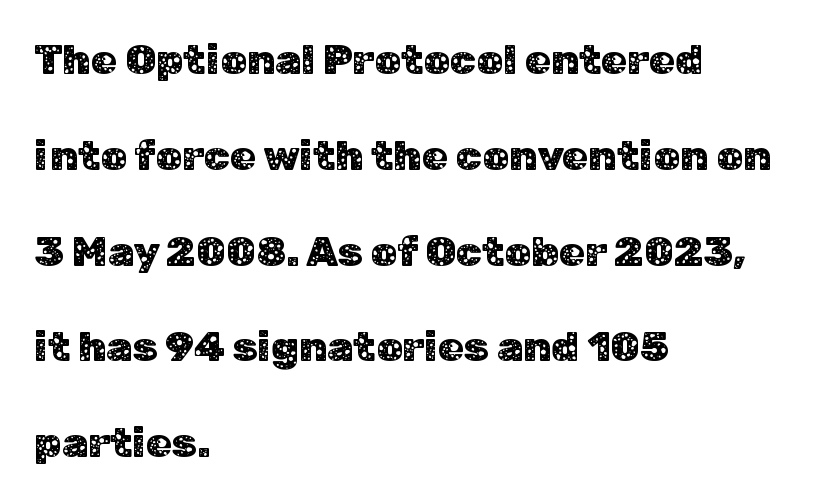
Q: Is the text italic (slanted)? A: No, it is upright.
Q: Is the typeface a serif or a sans-serif typeface? A: Sans-serif.
Q: Is the text underlined? A: No.
Q: How is the paragraph aligned? A: Left-aligned.
Q: Is the spacing between letters normal or unusually wide? A: Normal.
Q: Is the spacing between lines tight, normal or loose? A: Loose.
Q: Width (condensed, normal, or wide)? A: Normal.
Q: Stroke contrast? A: Low.
Q: x-height? A: Medium.
Q: Monospaced? A: No.
